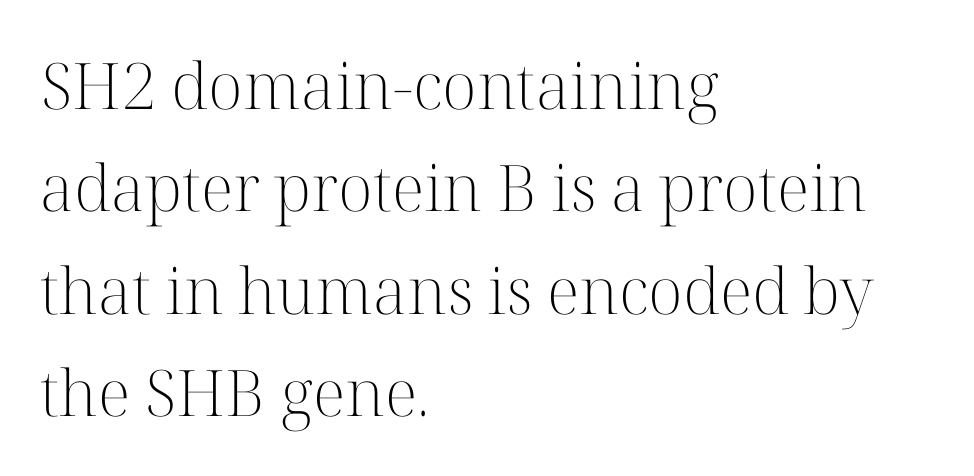
Every stem runs plumb, perpendicular to the baseline. The letters advance in unequal steps, a hallmark of proportional type. The leading is moderate, giving the passage an even texture. Visually the block forms a straight wall on the left and a jagged coastline on the right. The gaps between neighbouring characters are ordinary and unremarkable.
